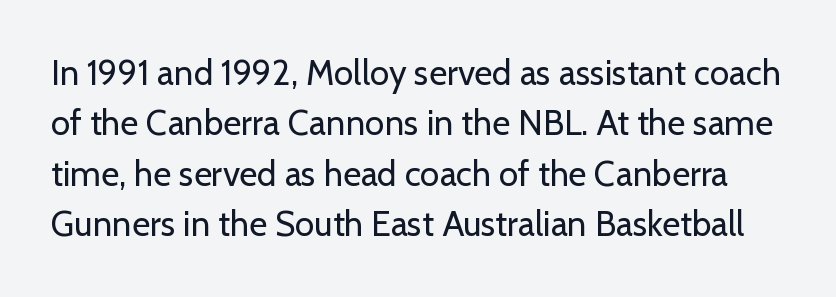
Honestly, the letter spacing is just normal — you wouldn't notice it. The typography opts for an upright posture over an oblique one. A bare baseline throughout the passage. This is not heavy type; no bold has been used.
